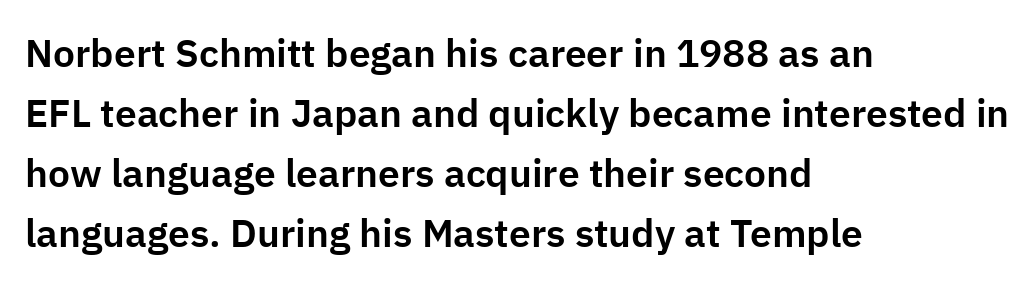
The image shows 39 px sans-serif type, upright; set left-aligned, normal line spacing (1.54x), normal letter spacing, not underlined; low stroke contrast and a medium x-height.
